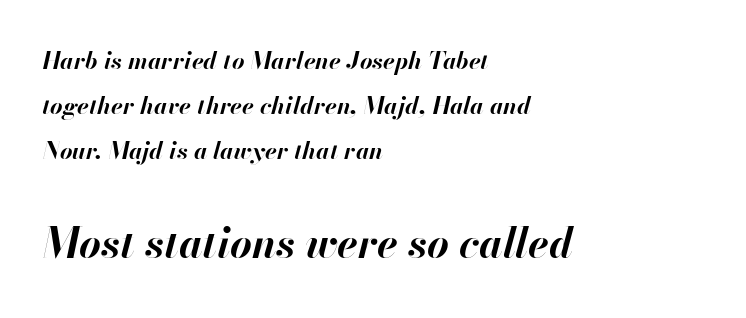
{"italic": "yes", "lean": "right", "slant_degrees": 13, "bold": "yes", "weight": "bold", "width": "normal", "stroke_contrast": "high", "x_height": "small", "monospaced": "no", "underline": "no", "align": "left", "line_spacing_ratio": 1.87, "letter_spacing": "normal", "letter_spacing_em": 0.0, "larger_block": "second", "size_ratio": 1.75, "glyph_px": 42}
